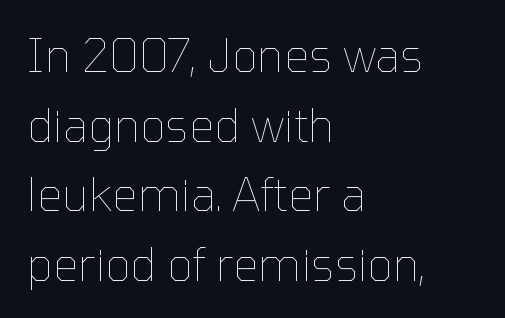
The letters advance in unequal steps, a hallmark of proportional type. The gap between lines stays unmarked. Weight: regular or lighter. Notice how descenders clear the ascenders below comfortably — that's standard leading. In CSS terms this would be text-align: left.
